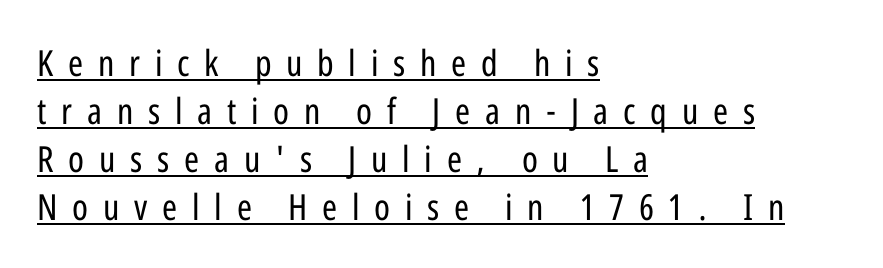
{"serif": "no", "italic": "no", "bold": "no", "weight": "regular", "width": "condensed", "stroke_contrast": "low", "x_height": "medium", "monospaced": "no", "underline": "yes", "align": "left", "line_spacing": "normal", "line_spacing_ratio": 1.33, "letter_spacing": "wide", "letter_spacing_em": 0.41, "glyph_px": 36}
